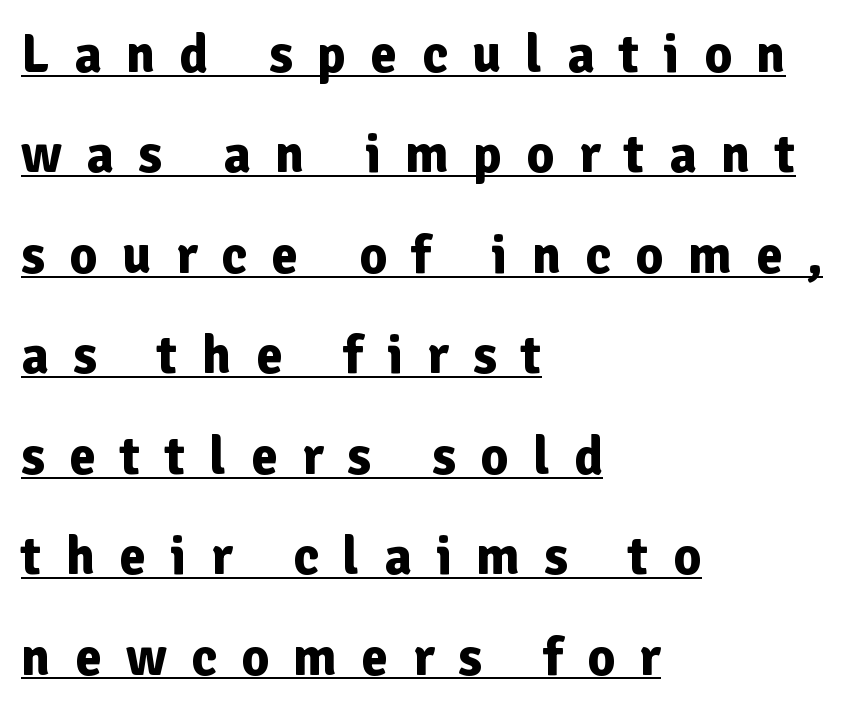
The image shows 54 px bold sans-serif type, upright; set left-aligned, line spacing 1.86x, unusually wide letter spacing (+0.45 em), underlined; low stroke contrast and a medium x-height.
